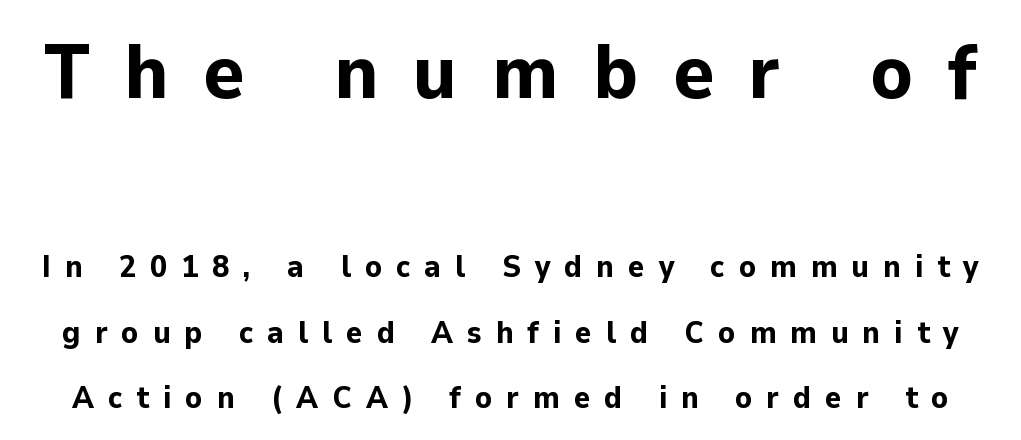
The image shows 77 px bold sans-serif type, upright; set loose line spacing (2.12x), unusually wide letter spacing (+0.45 em), not underlined; the first (top) block is 2.48x larger; low stroke contrast and a medium x-height.
